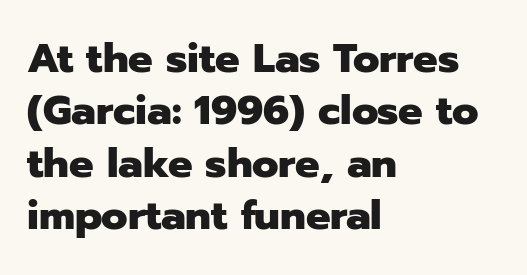
Q: Is the text bold? A: Yes.
Q: Is the text italic (slanted)? A: No, it is upright.
Q: Is the typeface a serif or a sans-serif typeface? A: Sans-serif.
Q: Is the text underlined? A: No.
Q: How is the paragraph aligned? A: Left-aligned.
Q: Is the spacing between letters normal or unusually wide? A: Normal.
Q: Is the spacing between lines tight, normal or loose? A: Normal.
Q: Width (condensed, normal, or wide)? A: Normal.
Q: Stroke contrast? A: Low.
Q: x-height? A: Medium.
Q: Monospaced? A: No.
